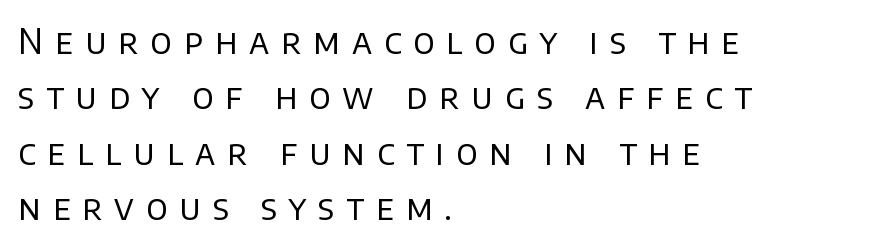
Q: Is the text bold? A: No.
Q: Is the text italic (slanted)? A: No, it is upright.
Q: Is the typeface a serif or a sans-serif typeface? A: Sans-serif.
Q: Is the text underlined? A: No.
Q: How is the paragraph aligned? A: Left-aligned.
Q: Is the spacing between letters normal or unusually wide? A: Unusually wide.
Q: Is the spacing between lines tight, normal or loose? A: Normal.
Q: Width (condensed, normal, or wide)? A: Normal.
Q: Stroke contrast? A: Low.
Q: x-height? A: Large.
Q: Monospaced? A: No.
